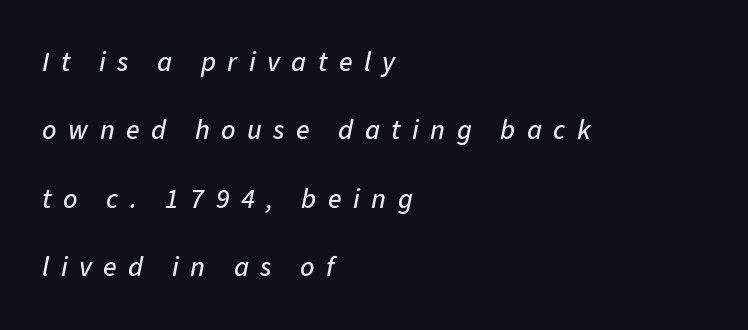
Q: Is the text italic (slanted)? A: Yes, it leans right by about 11 degrees.
Q: Is the text underlined? A: No.
Q: How is the paragraph aligned? A: Left-aligned.
Q: Is the spacing between letters normal or unusually wide? A: Unusually wide.
Q: Is the spacing between lines tight, normal or loose? A: Loose.
Q: Width (condensed, normal, or wide)? A: Normal.
Q: Stroke contrast? A: Low.
Q: x-height? A: Medium.
Q: Monospaced? A: No.
